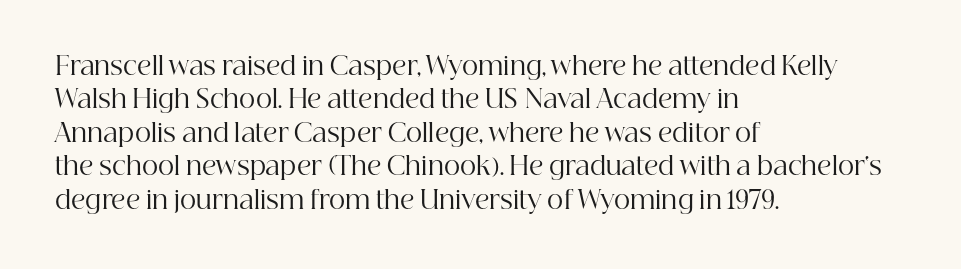
Q: Is the text bold? A: No.
Q: Is the text italic (slanted)? A: No, it is upright.
Q: Is the text underlined? A: No.
Q: How is the paragraph aligned? A: Left-aligned.
Q: Is the spacing between letters normal or unusually wide? A: Normal.
Q: Is the spacing between lines tight, normal or loose? A: Normal.
